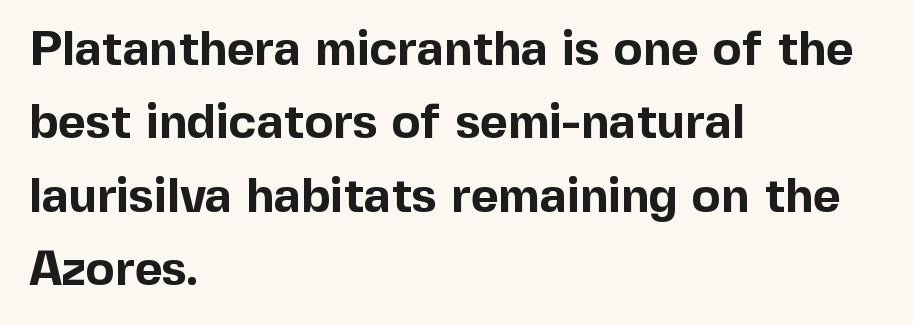
The space directly below the letters is spotless. The characters look thick and weighty, a clear bold. Is there much room between lines? A standard amount, neither cramped nor airy. The letters carry no serifs — their stems end cleanly without finishing strokes. The passage is arranged the way most books set body copy — flush left. Here the designer chose a conventional face with non-uniform glyph widths.
